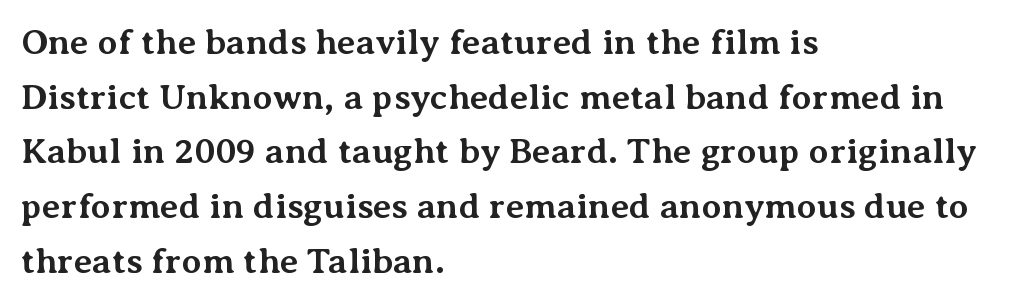
Q: Is the text bold? A: Yes.
Q: Is the text italic (slanted)? A: No, it is upright.
Q: Is the typeface a serif or a sans-serif typeface? A: Serif.
Q: Is the text underlined? A: No.
Q: How is the paragraph aligned? A: Left-aligned.
Q: Is the spacing between letters normal or unusually wide? A: Normal.
Q: Is the spacing between lines tight, normal or loose? A: Normal.
Q: Width (condensed, normal, or wide)? A: Normal.
Q: Stroke contrast? A: Medium.
Q: x-height? A: Medium.
Q: Monospaced? A: No.
